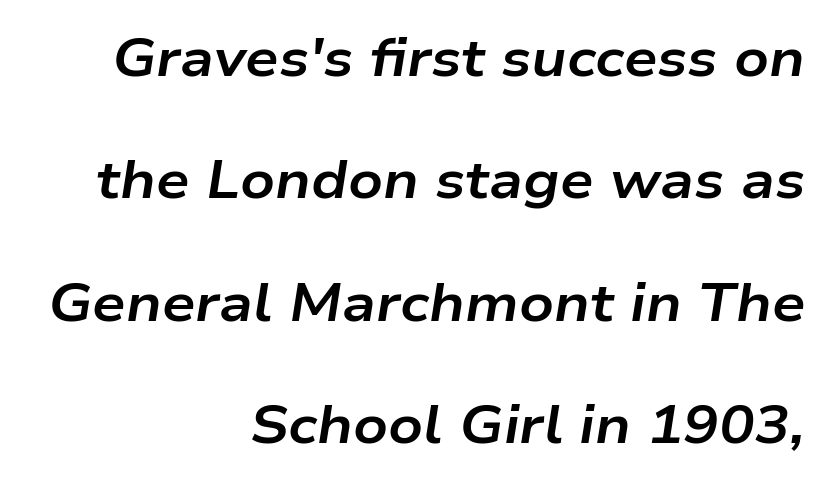
Q: Is the text bold? A: Yes.
Q: Is the text italic (slanted)? A: Yes, it leans right by about 9 degrees.
Q: Is the text underlined? A: No.
Q: How is the paragraph aligned? A: Right-aligned.
Q: Is the spacing between letters normal or unusually wide? A: Normal.
Q: Is the spacing between lines tight, normal or loose? A: Loose.
Q: Width (condensed, normal, or wide)? A: Wide.
Q: Stroke contrast? A: Low.
Q: x-height? A: Medium.
Q: Monospaced? A: No.
